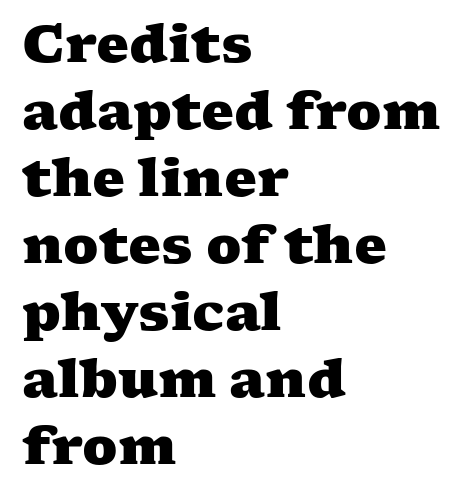
Q: Is the text bold? A: Yes.
Q: Is the typeface a serif or a sans-serif typeface? A: Serif.
Q: Is the text underlined? A: No.
Q: How is the paragraph aligned? A: Left-aligned.
Q: Is the spacing between letters normal or unusually wide? A: Normal.
Q: Is the spacing between lines tight, normal or loose? A: Normal.
Q: Width (condensed, normal, or wide)? A: Wide.
Q: Stroke contrast? A: Medium.
Q: x-height? A: Medium.
Q: Monospaced? A: No.
